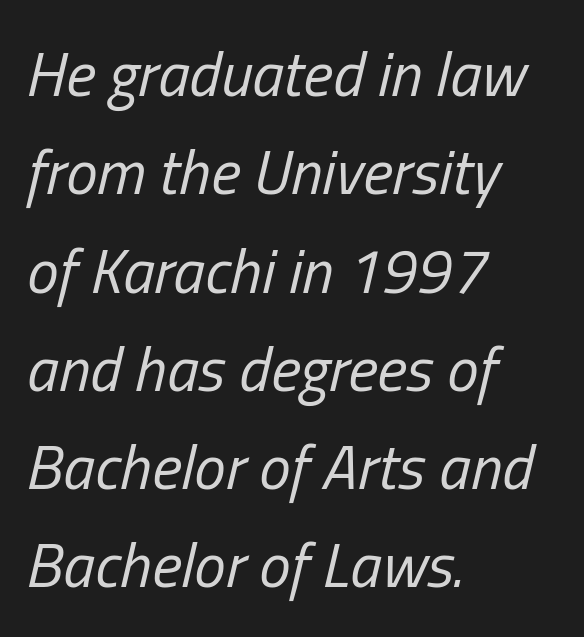
Q: Is the text bold? A: No.
Q: Is the text italic (slanted)? A: Yes, it leans right by about 13 degrees.
Q: Is the text underlined? A: No.
Q: How is the paragraph aligned? A: Left-aligned.
Q: Is the spacing between letters normal or unusually wide? A: Normal.
Q: Is the spacing between lines tight, normal or loose? A: Normal.
Q: Width (condensed, normal, or wide)? A: Condensed.
Q: Stroke contrast? A: Low.
Q: x-height? A: Medium.
Q: Monospaced? A: No.
